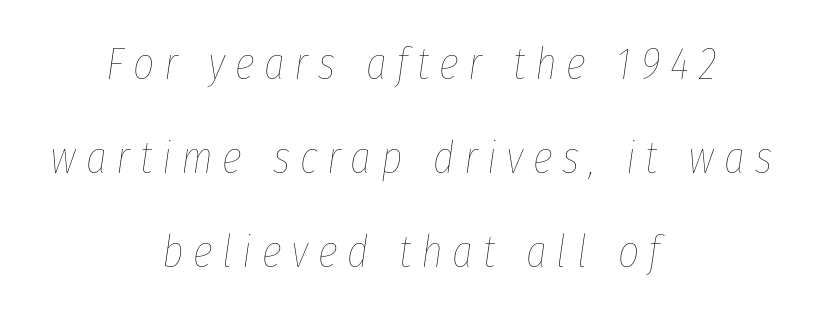
Q: Is the text bold? A: No.
Q: Is the text italic (slanted)? A: Yes, it leans right by about 8 degrees.
Q: Is the text underlined? A: No.
Q: How is the paragraph aligned? A: Centered.
Q: Is the spacing between letters normal or unusually wide? A: Unusually wide.
Q: Is the spacing between lines tight, normal or loose? A: Loose.
Q: Width (condensed, normal, or wide)? A: Condensed.
Q: Stroke contrast? A: Low.
Q: x-height? A: Medium.
Q: Monospaced? A: No.
